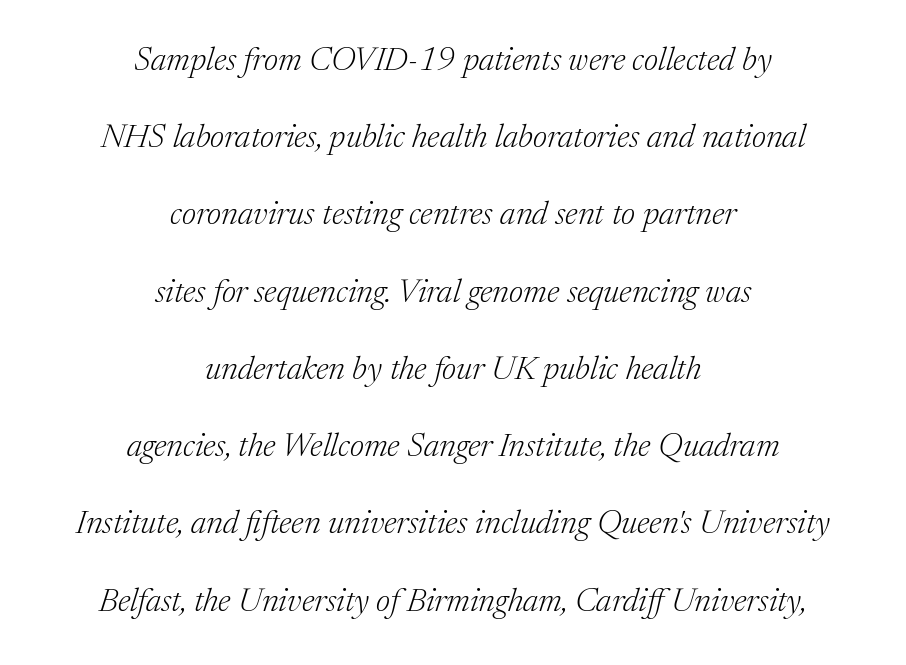
Varying glyph widths throughout — classic text-font behaviour. Summary of vertical rhythm: relaxed, with wide interline spacing. Weight: regular or lighter. Each line is balanced around a shared central axis.
